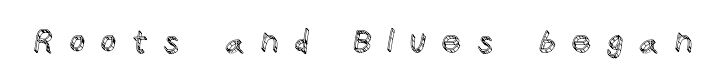
The image shows 32 px text type; set unusually wide letter spacing (+0.47 em), not underlined; a large x-height.
